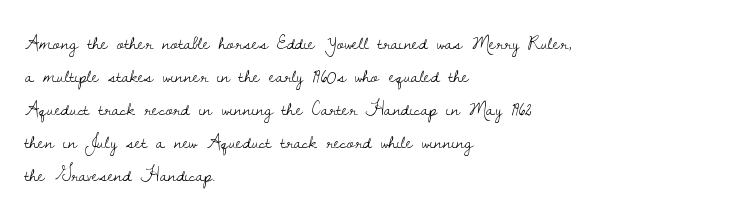
Q: Is the text bold? A: No.
Q: Is the text italic (slanted)? A: Yes.
Q: Is the text underlined? A: No.
Q: How is the paragraph aligned? A: Left-aligned.
Q: Is the spacing between letters normal or unusually wide? A: Normal.
Q: Is the spacing between lines tight, normal or loose? A: Normal.
